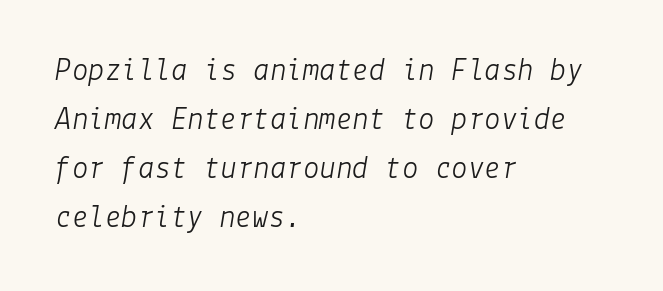
Q: Is the text bold? A: No.
Q: Is the text italic (slanted)? A: Yes, it leans right by about 9 degrees.
Q: Is the text underlined? A: No.
Q: How is the paragraph aligned? A: Left-aligned.
Q: Is the spacing between letters normal or unusually wide? A: Normal.
Q: Is the spacing between lines tight, normal or loose? A: Normal.
Q: Width (condensed, normal, or wide)? A: Normal.
Q: Stroke contrast? A: Low.
Q: x-height? A: Medium.
